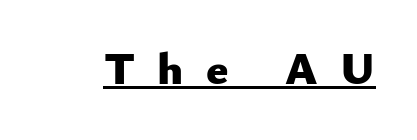
The image shows 46 px heavy sans-serif type, upright; set unusually wide letter spacing (+0.49 em), underlined; low stroke contrast and a small x-height.
